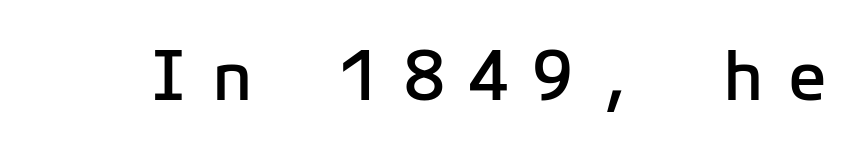
Each letter, wide or thin by design, is forced into the same width here. Inter-character spacing is expanded well beyond the font's built-in metrics. Rule under the text: the space is simply empty. Weight check: semibold — heavier than regular, not quite bold. Quick note: not italic, upright. Note: no serifs on the glyphs.
